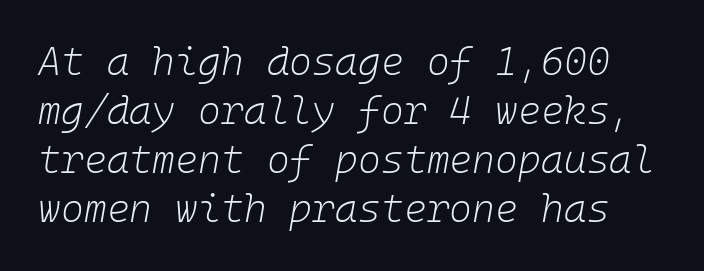
{"italic": "yes", "lean": "right", "slant_degrees": 10, "bold": "no", "weight": "light", "width": "normal", "stroke_contrast": "low", "x_height": "medium", "monospaced": "yes", "underline": "no", "line_spacing": "normal", "line_spacing_ratio": 1.26, "letter_spacing": "normal", "letter_spacing_em": 0.0, "glyph_px": 39}
